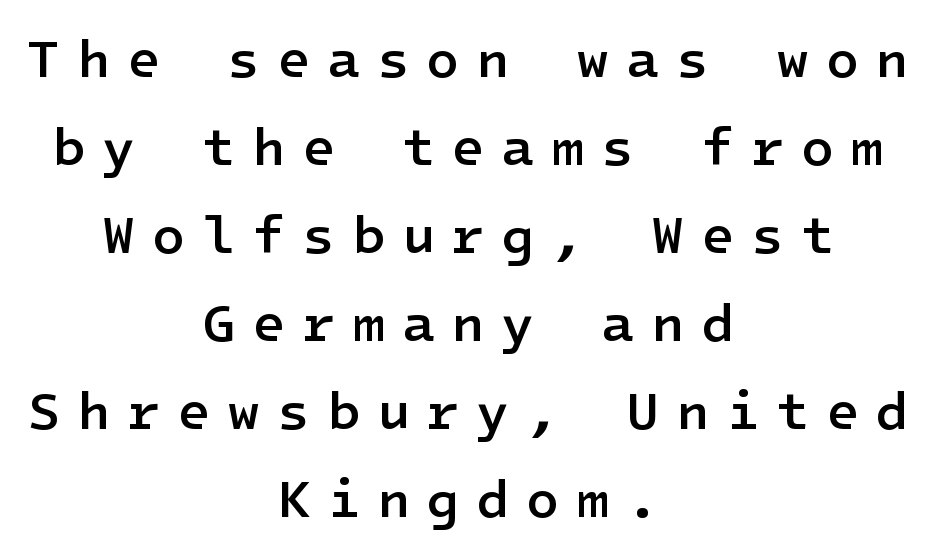
The image shows 54 px semibold sans-serif type, upright; set centered, normal line spacing (1.63x), unusually wide letter spacing (+0.31 em), not underlined; low stroke contrast and a medium x-height.
